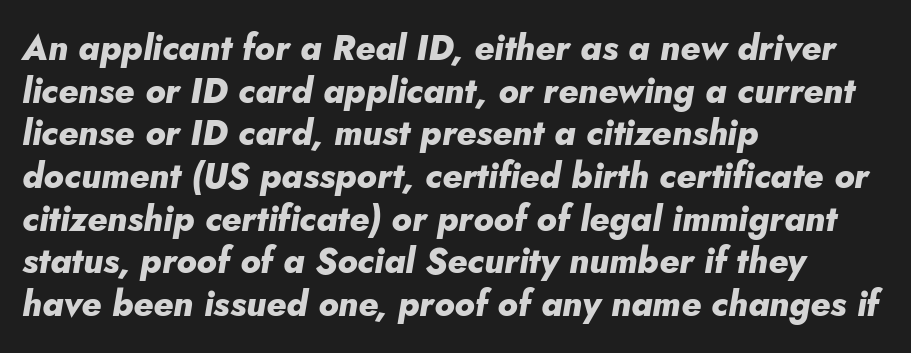
The lines in this sample share a left origin and differ only in where they stop. The rendering uses natural spacing where letterforms have individual widths. The axis of the letterforms is tilted away from vertical. Just letters on the line, the space beneath them empty. The typesetting leans heavy: a genuine bold. Characters follow at the spacing the type designer built in.
